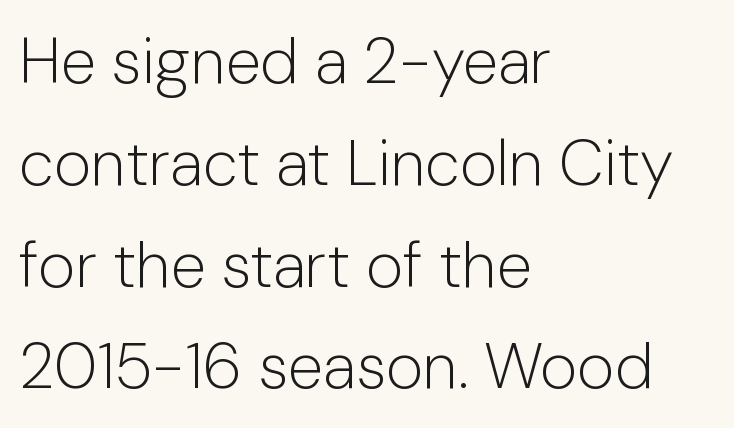
The area under the type is left untouched. Quick note: interline space is typical. The typeface chosen for these lines omits serifs. The letters stand upright; this is a roman face. The paragraph shown leans on its left margin.
